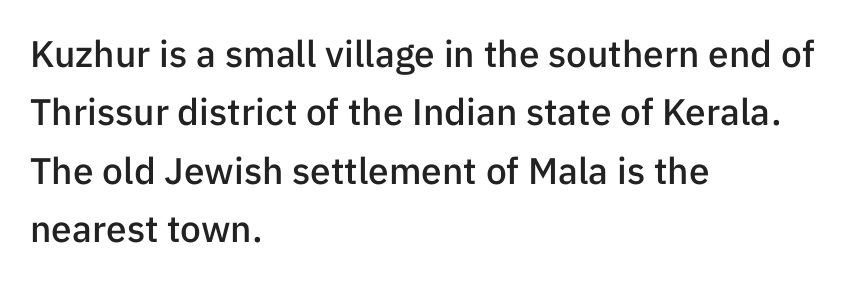
The image shows 37 px semibold sans-serif type, upright; set left-aligned, normal line spacing (1.58x), normal letter spacing, not underlined; low stroke contrast and a medium x-height.
